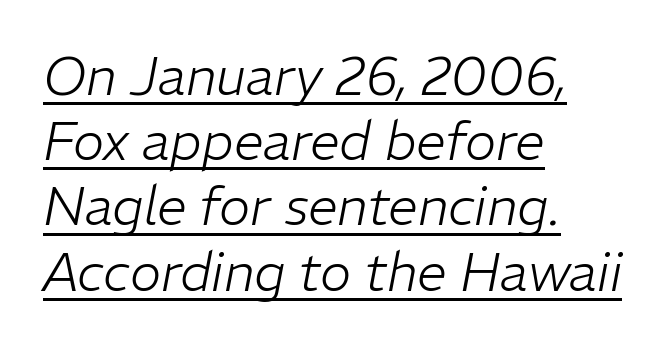
{"italic": "yes", "lean": "right", "slant_degrees": 11, "bold": "no", "weight": "light", "width": "normal", "stroke_contrast": "low", "x_height": "medium", "monospaced": "no", "underline": "yes", "align": "left", "line_spacing_ratio": 1.23, "letter_spacing": "normal", "letter_spacing_em": 0.0, "glyph_px": 53}
